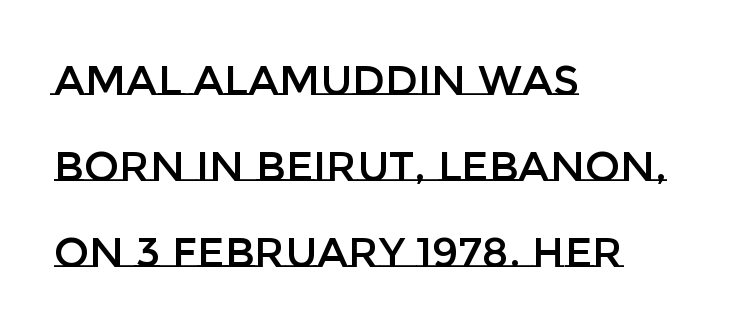
{"italic": "no", "width": "normal", "stroke_contrast": "low", "x_height": "large", "monospaced": "no", "underline": "no", "align": "left", "line_spacing": "loose", "line_spacing_ratio": 2.05, "letter_spacing": "normal", "letter_spacing_em": 0.0, "glyph_px": 42}
